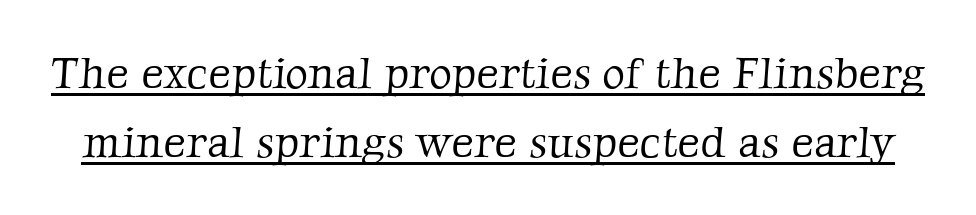
{"serif": "yes", "bold": "no", "weight": "light", "width": "normal", "stroke_contrast": "low", "x_height": "medium", "monospaced": "no", "underline": "yes", "line_spacing": "normal", "line_spacing_ratio": 1.57, "letter_spacing": "normal", "letter_spacing_em": 0.0, "glyph_px": 44}
